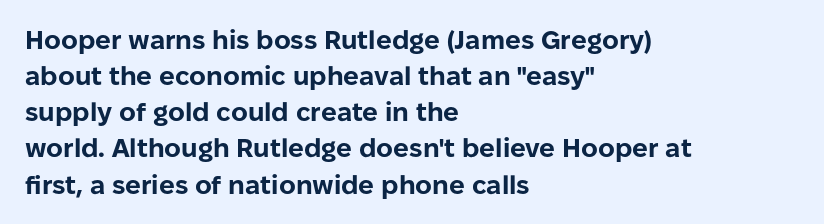
{"italic": "no", "bold": "yes", "underline": "no", "align": "left", "line_spacing": "normal", "line_spacing_ratio": 1.39, "letter_spacing": "normal", "letter_spacing_em": 0.0, "glyph_px": 26}
